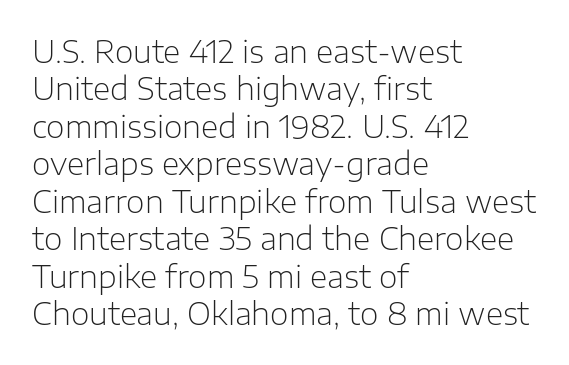
Q: Is the text bold? A: No.
Q: Is the text italic (slanted)? A: No, it is upright.
Q: Is the typeface a serif or a sans-serif typeface? A: Sans-serif.
Q: Is the text underlined? A: No.
Q: How is the paragraph aligned? A: Left-aligned.
Q: Is the spacing between letters normal or unusually wide? A: Normal.
Q: Is the spacing between lines tight, normal or loose? A: Normal.
Q: Width (condensed, normal, or wide)? A: Normal.
Q: Stroke contrast? A: Low.
Q: x-height? A: Medium.
Q: Monospaced? A: No.
